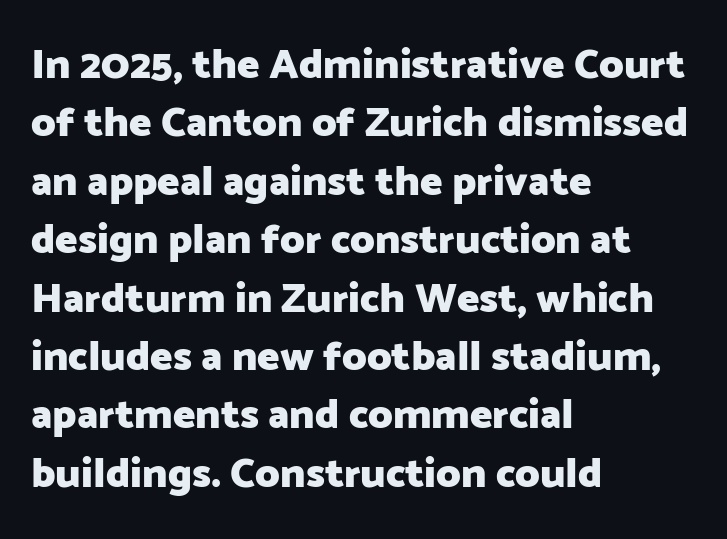
The image shows 42 px heavy sans-serif type, upright; set left-aligned, normal line spacing (1.39x), normal letter spacing, not underlined; low stroke contrast and a medium x-height.
